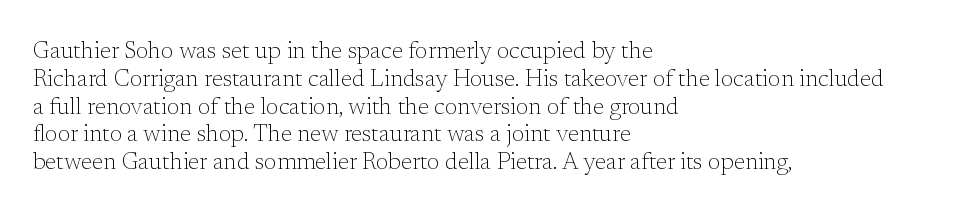
{"italic": "no", "bold": "no", "underline": "no", "align": "left", "line_spacing_ratio": 1.21, "letter_spacing": "normal", "letter_spacing_em": 0.0, "glyph_px": 23}
